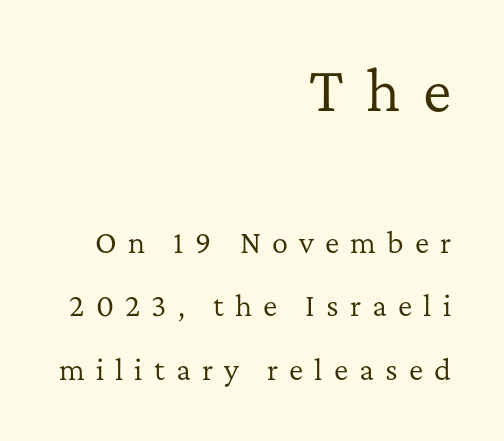
Q: Is the text bold? A: No.
Q: Is the text italic (slanted)? A: No, it is upright.
Q: Is the typeface a serif or a sans-serif typeface? A: Serif.
Q: Is the text underlined? A: No.
Q: How is the paragraph aligned? A: Right-aligned.
Q: Is the spacing between letters normal or unusually wide? A: Unusually wide.
Q: Is the spacing between lines tight, normal or loose? A: Loose.
Q: Which block of text is set in a larger size, the first (top) or the second (bottom)? A: The first (top) one.
Q: Width (condensed, normal, or wide)? A: Normal.
Q: Stroke contrast? A: Low.
Q: x-height? A: Medium.
Q: Monospaced? A: No.
